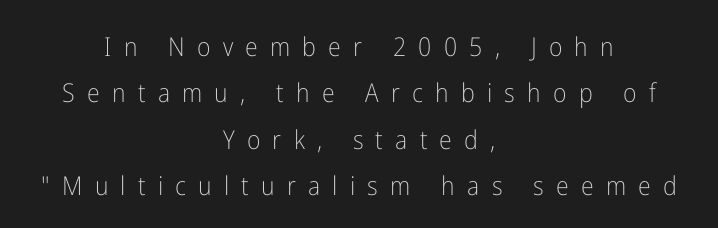
The image shows 26 px text type, upright; set centered, line spacing 1.78x, unusually wide letter spacing (+0.47 em), not underlined.
